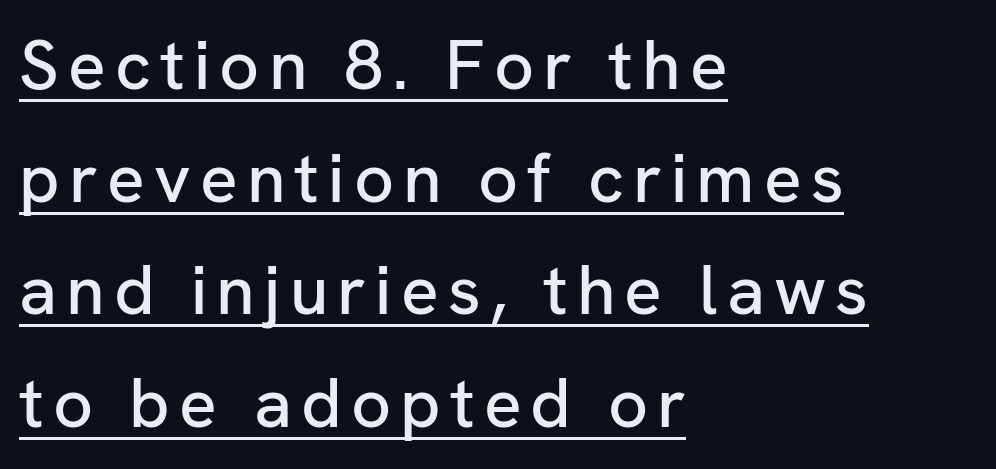
Q: Is the text italic (slanted)? A: No, it is upright.
Q: Is the typeface a serif or a sans-serif typeface? A: Sans-serif.
Q: Is the text underlined? A: Yes.
Q: How is the paragraph aligned? A: Left-aligned.
Q: Is the spacing between lines tight, normal or loose? A: Normal.
Q: Width (condensed, normal, or wide)? A: Normal.
Q: Stroke contrast? A: Low.
Q: x-height? A: Medium.
Q: Monospaced? A: No.
